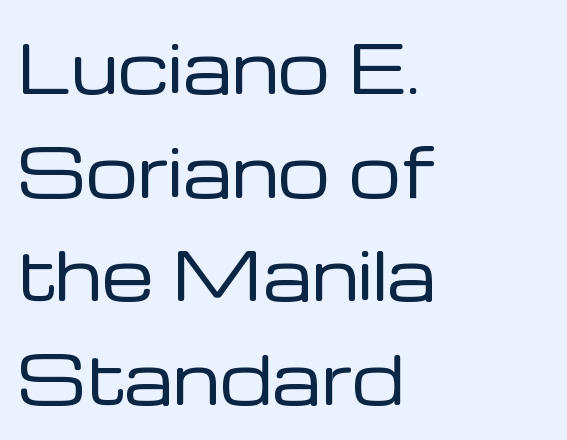
Q: Is the text bold? A: No.
Q: Is the text italic (slanted)? A: No, it is upright.
Q: Is the typeface a serif or a sans-serif typeface? A: Sans-serif.
Q: Is the text underlined? A: No.
Q: How is the paragraph aligned? A: Left-aligned.
Q: Is the spacing between letters normal or unusually wide? A: Normal.
Q: Is the spacing between lines tight, normal or loose? A: Normal.
Q: Width (condensed, normal, or wide)? A: Normal.
Q: Stroke contrast? A: Low.
Q: x-height? A: Medium.
Q: Monospaced? A: No.
